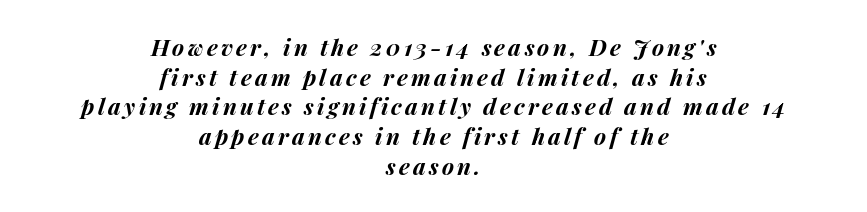
{"italic": "yes", "lean": "right", "slant_degrees": 14, "bold": "yes", "underline": "no", "align": "center", "line_spacing": "normal", "line_spacing_ratio": 1.29, "glyph_px": 23}
